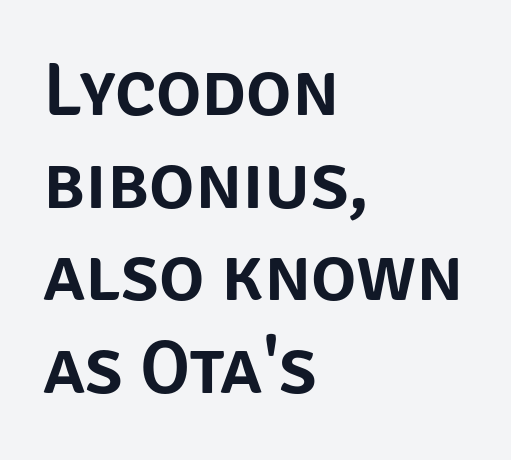
{"serif": "no", "italic": "no", "width": "normal", "stroke_contrast": "low", "x_height": "large", "monospaced": "no", "underline": "no", "align": "left", "line_spacing_ratio": 1.22, "letter_spacing": "normal", "letter_spacing_em": 0.0, "glyph_px": 76}
